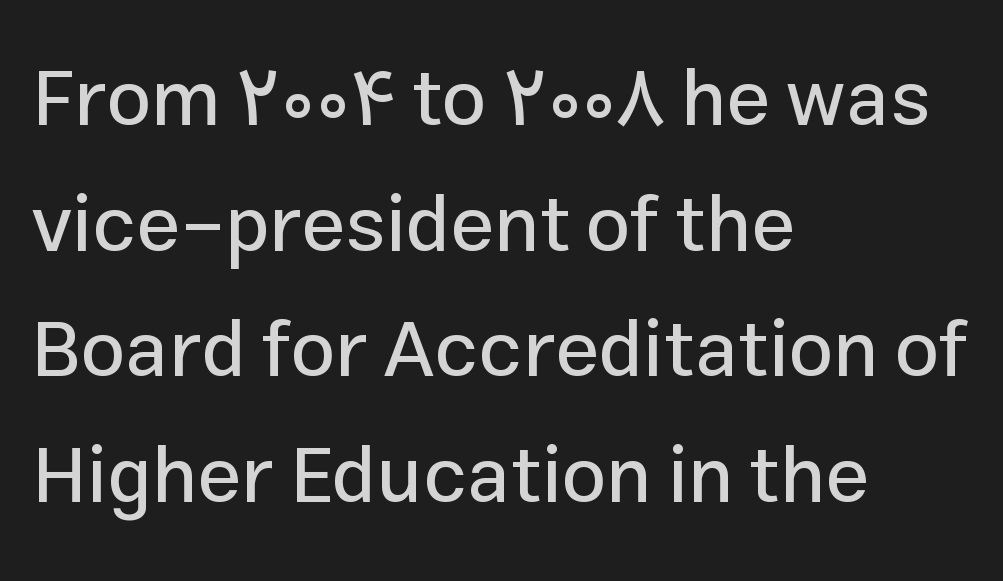
The image shows 79 px sans-serif type, upright; set left-aligned, normal line spacing (1.59x), normal letter spacing, not underlined; low stroke contrast and a medium x-height.
